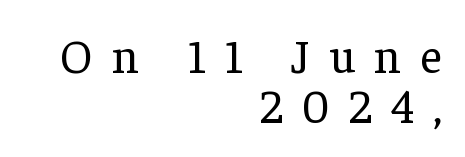
How are the letters spaced? Widely, with obvious added tracking. The type sits square on the baseline with zero lean. Just letters on the line, the space beneath them empty. The passage shown is typed in a proportional face where columns would drift.
